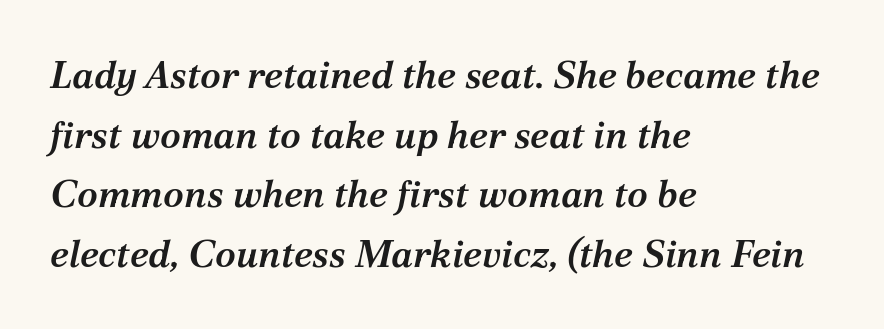
Q: Is the text bold? A: Semi-bold.
Q: Is the text italic (slanted)? A: Yes, it leans right by about 12 degrees.
Q: Is the typeface a serif or a sans-serif typeface? A: Serif.
Q: Is the text underlined? A: No.
Q: How is the paragraph aligned? A: Left-aligned.
Q: Is the spacing between letters normal or unusually wide? A: Normal.
Q: Is the spacing between lines tight, normal or loose? A: Normal.
Q: Width (condensed, normal, or wide)? A: Normal.
Q: Stroke contrast? A: Medium.
Q: x-height? A: Medium.
Q: Monospaced? A: No.
